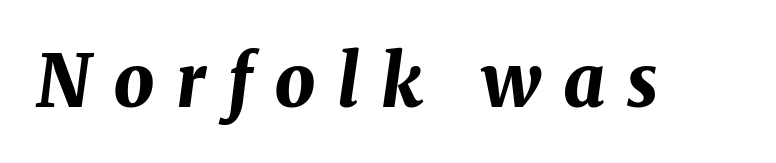
{"italic": "yes", "lean": "right", "slant_degrees": 8, "bold": "yes", "weight": "bold", "width": "normal", "stroke_contrast": "medium", "x_height": "medium", "monospaced": "no", "underline": "no", "letter_spacing": "wide", "letter_spacing_em": 0.3, "glyph_px": 72}
